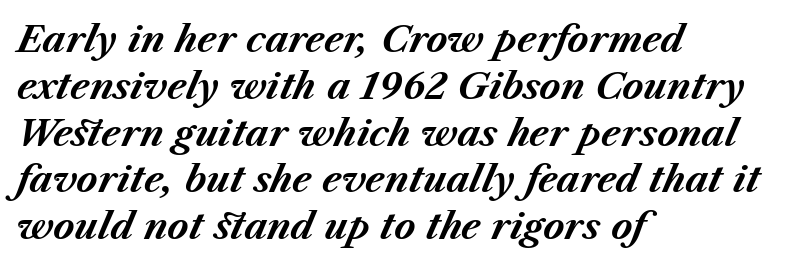
{"italic": "yes", "lean": "right", "slant_degrees": 23, "bold": "yes", "weight": "bold", "width": "normal", "stroke_contrast": "medium", "x_height": "medium", "monospaced": "no", "underline": "no", "align": "left", "line_spacing": "normal", "line_spacing_ratio": 1.3, "letter_spacing": "normal", "letter_spacing_em": 0.0, "glyph_px": 36}
